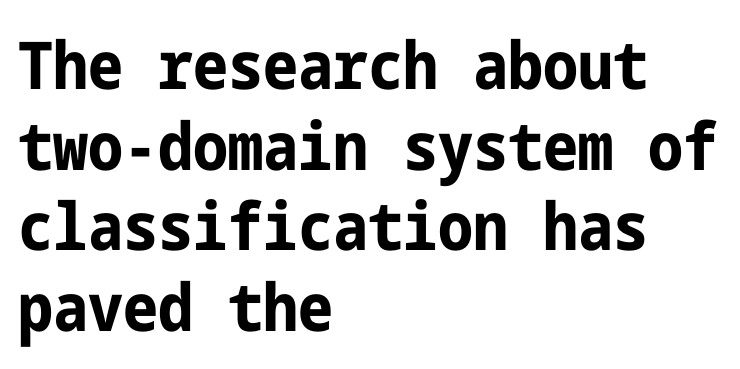
Descenders are the only things crossing below the line. A typesetter would call this zero additional tracking. Where is the straight margin? On the left. It's the straight-up-and-down kind of type. Does the type have serifs? No, each stem ends abruptly. A full-strength bold gives these letters their thick strokes.
